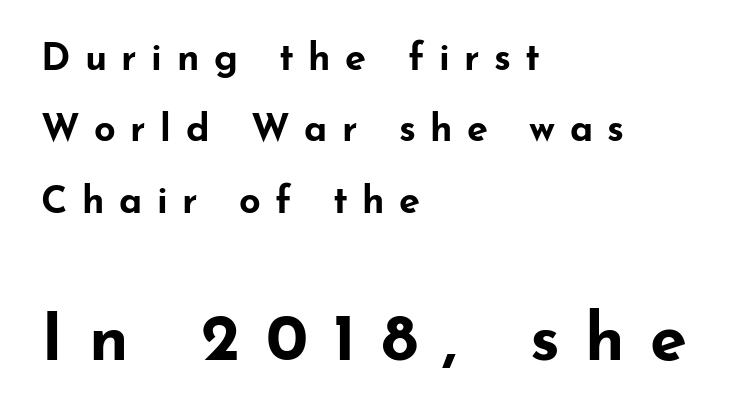
Just letters on the line, the space beneath them empty. Teacher's note: observe the even left margin — that is flush-left alignment. These words are printed bold, with thick strokes throughout. Character size in the trailing block exceeds that of the leading block. Serifs: no, the terminals of the letterforms are clean. Italic: no, the glyphs are upright roman.
